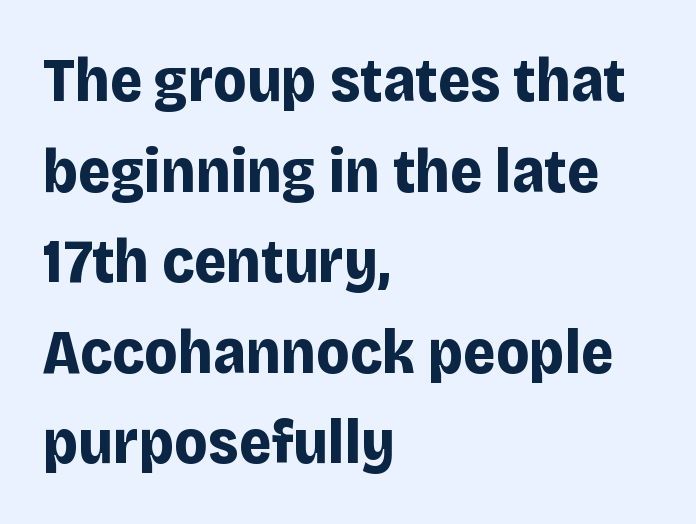
{"serif": "no", "italic": "no", "bold": "yes", "weight": "bold", "width": "normal", "stroke_contrast": "low", "x_height": "large", "monospaced": "no", "underline": "no", "align": "left", "line_spacing": "normal", "line_spacing_ratio": 1.46, "letter_spacing": "normal", "letter_spacing_em": 0.0, "glyph_px": 62}
